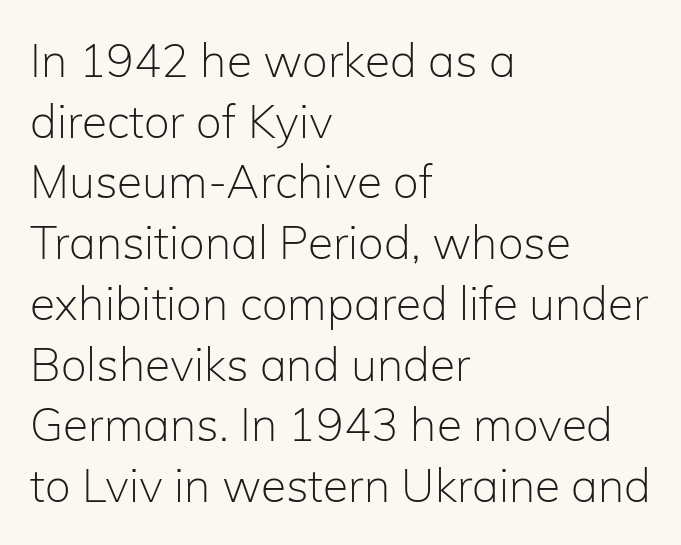
{"serif": "no", "italic": "no", "bold": "no", "weight": "light", "width": "normal", "stroke_contrast": "low", "x_height": "medium", "monospaced": "no", "underline": "no", "align": "left", "line_spacing": "normal", "line_spacing_ratio": 1.32, "letter_spacing": "normal", "letter_spacing_em": 0.0, "glyph_px": 46}
